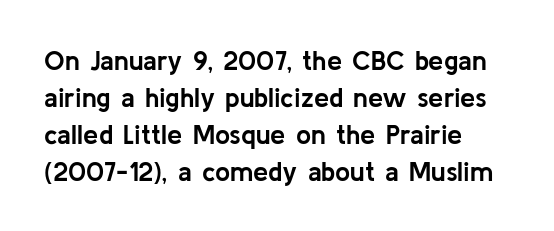
The image shows 27 px bold type, upright; set left-aligned, normal line spacing (1.37x), normal letter spacing, not underlined.
